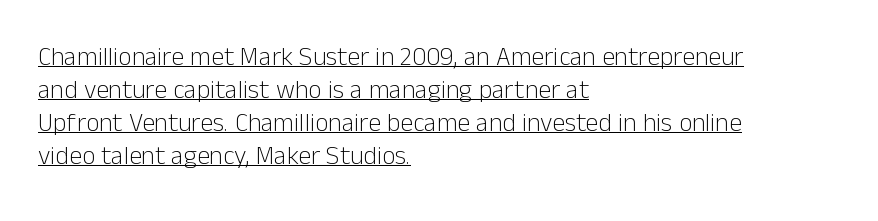
Q: Is the text bold? A: No.
Q: Is the text italic (slanted)? A: No, it is upright.
Q: Is the text underlined? A: Yes.
Q: How is the paragraph aligned? A: Left-aligned.
Q: Is the spacing between letters normal or unusually wide? A: Normal.
Q: Is the spacing between lines tight, normal or loose? A: Normal.
